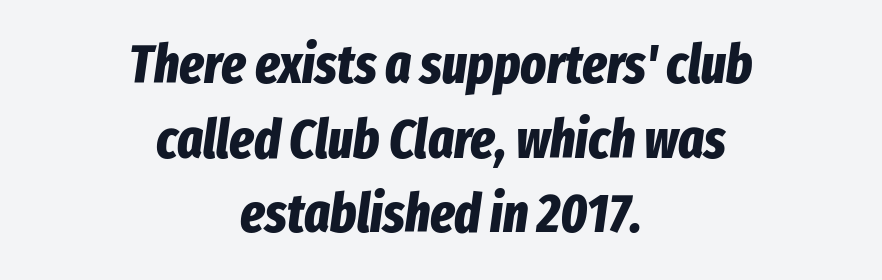
{"italic": "yes", "lean": "right", "slant_degrees": 8, "bold": "yes", "weight": "bold", "width": "condensed", "stroke_contrast": "low", "x_height": "medium", "monospaced": "no", "underline": "no", "align": "center", "line_spacing": "normal", "line_spacing_ratio": 1.38, "letter_spacing": "normal", "letter_spacing_em": 0.0, "glyph_px": 54}
